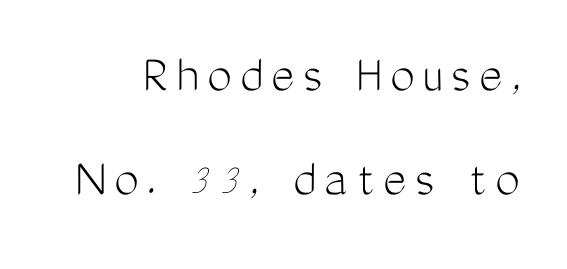
The image shows 55 px light, condensed sans-serif type, upright; set line spacing 1.89x, not underlined; medium stroke contrast and a medium x-height.
